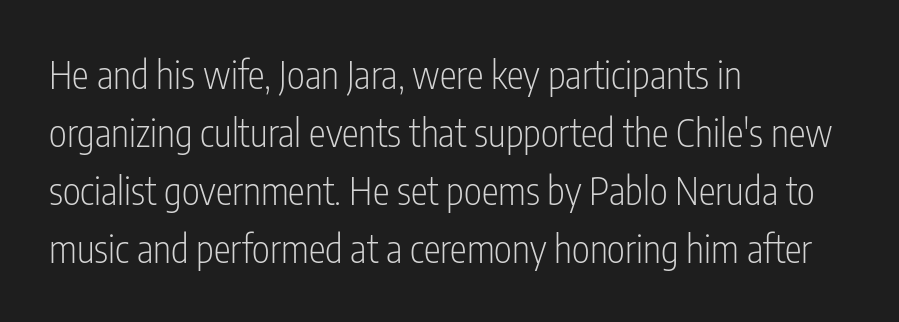
The image shows 38 px light, condensed sans-serif type, upright; set left-aligned, normal line spacing (1.53x), normal letter spacing, not underlined; low stroke contrast and a medium x-height.
